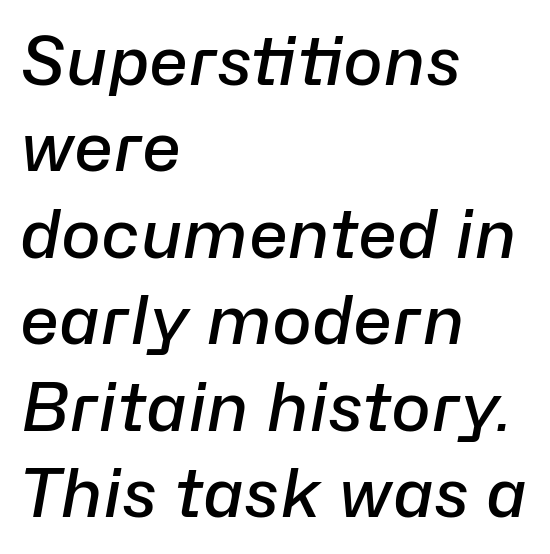
Q: Is the text bold? A: Semi-bold.
Q: Is the text italic (slanted)? A: Yes, it leans right by about 10 degrees.
Q: Is the text underlined? A: No.
Q: How is the paragraph aligned? A: Left-aligned.
Q: Is the spacing between letters normal or unusually wide? A: Normal.
Q: Is the spacing between lines tight, normal or loose? A: Normal.
Q: Width (condensed, normal, or wide)? A: Normal.
Q: Stroke contrast? A: Low.
Q: x-height? A: Medium.
Q: Monospaced? A: No.
